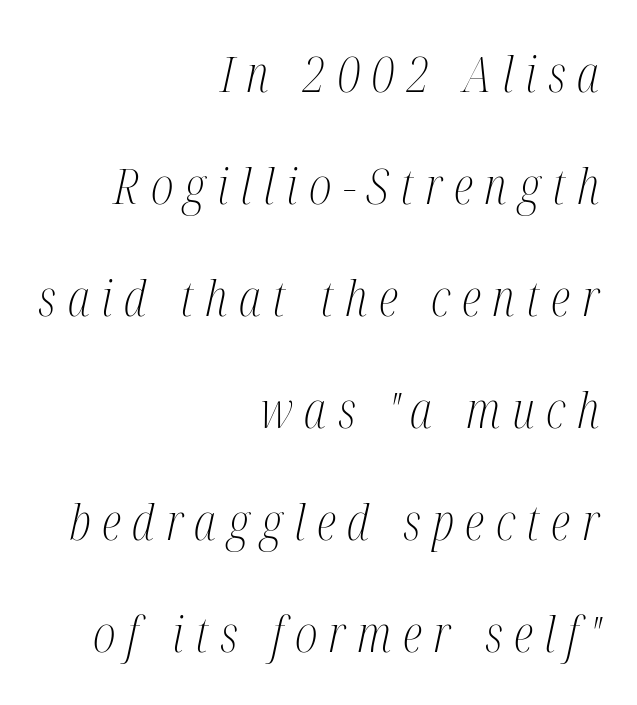
{"serif": "yes", "italic": "yes", "lean": "right", "slant_degrees": 12, "bold": "no", "weight": "light", "width": "condensed", "stroke_contrast": "medium", "x_height": "medium", "monospaced": "no", "underline": "no", "align": "right", "line_spacing": "loose", "line_spacing_ratio": 2.24, "letter_spacing": "wide", "letter_spacing_em": 0.23, "glyph_px": 50}
